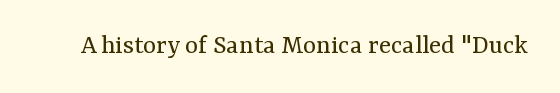
The image shows 28 px regular-weight serif type, upright; set normal letter spacing, not underlined; medium stroke contrast and a medium x-height.
